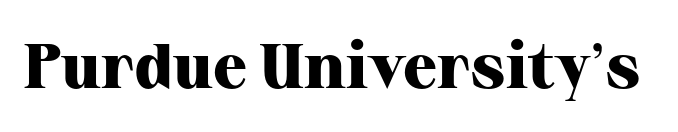
{"serif": "yes", "italic": "no", "bold": "yes", "weight": "heavy", "width": "normal", "stroke_contrast": "high", "x_height": "medium", "monospaced": "no", "underline": "no", "letter_spacing": "normal", "letter_spacing_em": 0.0, "glyph_px": 63}
